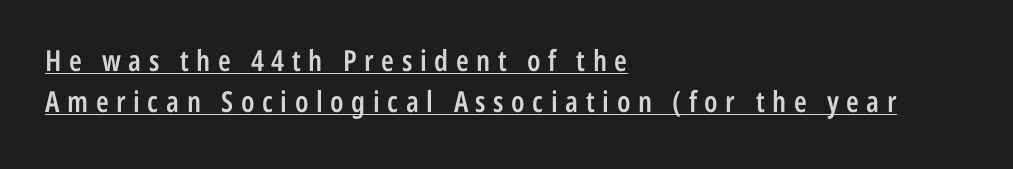
Line starts are locked; line ends wander. This sample has the flowing, uneven cadence of proportional lettering. Observe the wide spacing: letters keep a clear distance from each other. The letters stand upright; this is a roman face. The sample's only ornament is a line tracing under the words. The characters look somewhat weighty, a semibold short of true bold.
